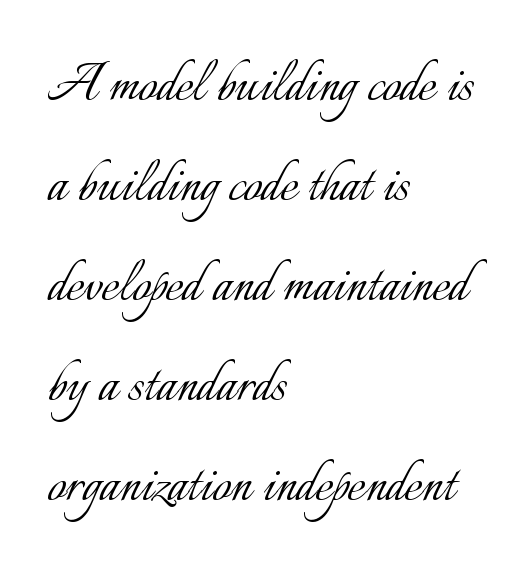
{"bold": "no", "weight": "light", "width": "normal", "stroke_contrast": "low", "x_height": "small", "monospaced": "no", "underline": "no", "align": "left", "line_spacing": "normal", "line_spacing_ratio": 1.54, "letter_spacing": "normal", "letter_spacing_em": 0.0, "glyph_px": 65}
